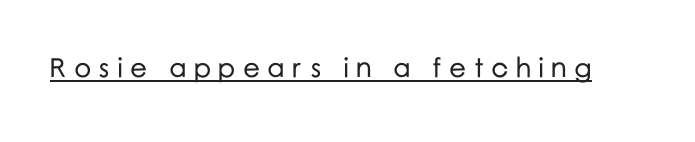
Q: Is the text italic (slanted)? A: No, it is upright.
Q: Is the text underlined? A: Yes.
Q: Is the spacing between letters normal or unusually wide? A: Unusually wide.
